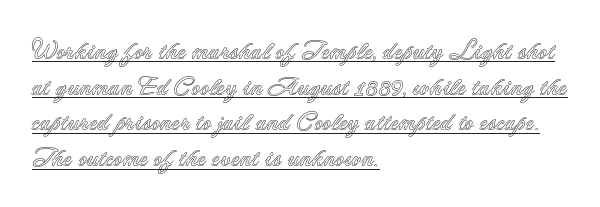
Notice how descenders clear the ascenders below comfortably — that's standard leading. Reading down the block, your eye returns to a fixed left position each line. The passage shown is underscored from start to finish. Observe the ordinary spacing: letters are neighbours, not strangers.
